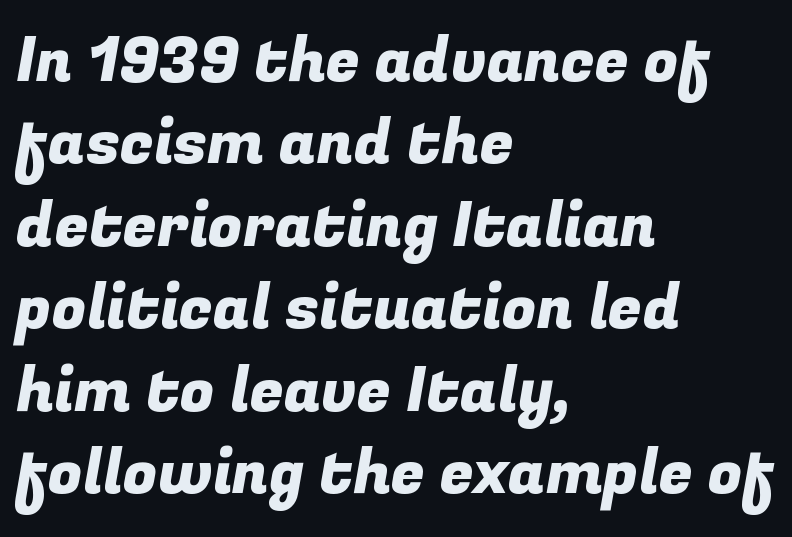
The image shows 62 px sans-serif type; set left-aligned, normal line spacing (1.33x), normal letter spacing, not underlined; low stroke contrast and a medium x-height.
